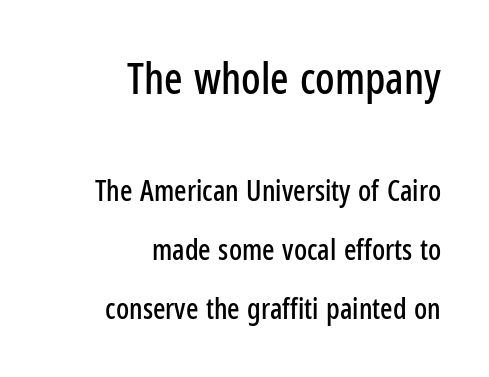
Q: Is the text italic (slanted)? A: No, it is upright.
Q: Is the typeface a serif or a sans-serif typeface? A: Sans-serif.
Q: Is the text underlined? A: No.
Q: How is the paragraph aligned? A: Right-aligned.
Q: Is the spacing between letters normal or unusually wide? A: Normal.
Q: Is the spacing between lines tight, normal or loose? A: Loose.
Q: Which block of text is set in a larger size, the first (top) or the second (bottom)? A: The first (top) one.
Q: Width (condensed, normal, or wide)? A: Condensed.
Q: Stroke contrast? A: Low.
Q: x-height? A: Medium.
Q: Monospaced? A: No.
